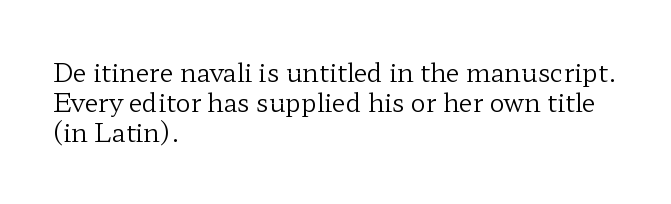
The image shows 25 px text type, upright; set left-aligned, line spacing 1.21x, normal letter spacing, not underlined.
